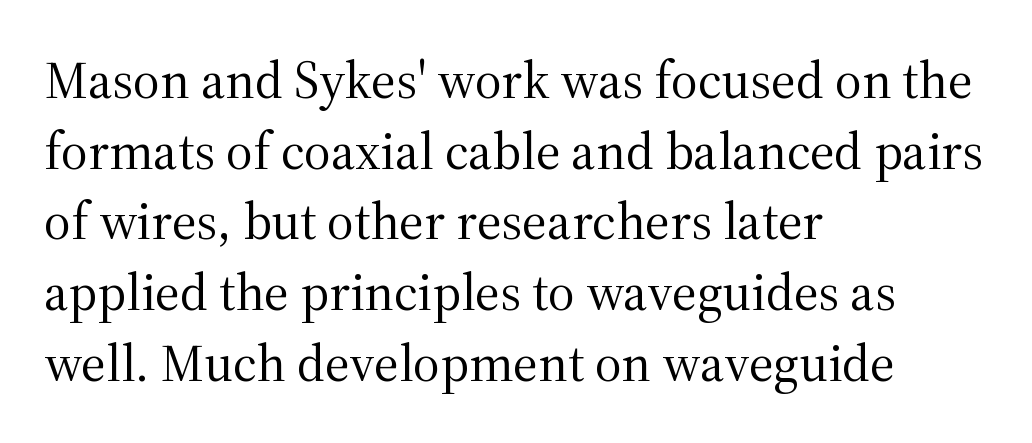
Nothing unusual about the tracking: characters are spaced as the font intends. Letters have the restrained weight of plain body copy at most. If you drew a line through each stem, it would be perfectly vertical. You could not count columns in this text — the font is proportionally spaced.
